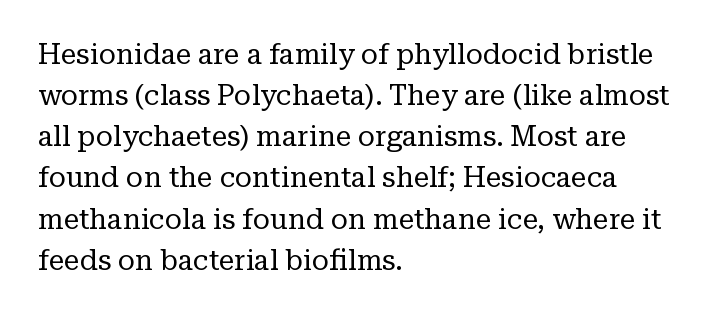
{"serif": "yes", "italic": "no", "bold": "no", "weight": "regular", "width": "normal", "stroke_contrast": "low", "x_height": "medium", "monospaced": "no", "underline": "no", "align": "left", "line_spacing": "normal", "line_spacing_ratio": 1.47, "letter_spacing": "normal", "letter_spacing_em": 0.0, "glyph_px": 28}
